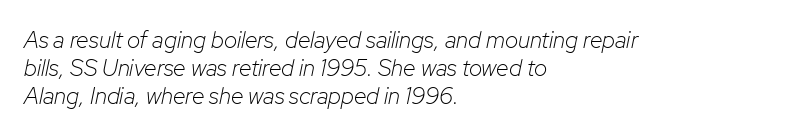
Alignment: flush left. The glyphs are unaccompanied by any horizontal stroke below them. Vertical stems look standard width or narrower in stroke. Quick note: italic. Compared with typical body copy, the letter spacing here is the same.
